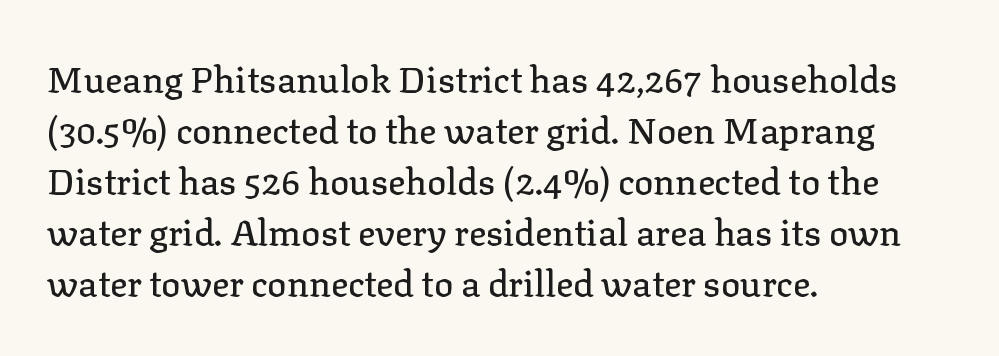
Q: Is the text italic (slanted)? A: No, it is upright.
Q: Is the typeface a serif or a sans-serif typeface? A: Serif.
Q: Is the text underlined? A: No.
Q: How is the paragraph aligned? A: Left-aligned.
Q: Is the spacing between letters normal or unusually wide? A: Normal.
Q: Is the spacing between lines tight, normal or loose? A: Normal.
Q: Width (condensed, normal, or wide)? A: Normal.
Q: Stroke contrast? A: Low.
Q: x-height? A: Medium.
Q: Monospaced? A: No.
